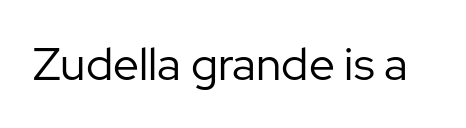
The image shows 46 px regular-weight sans-serif type, upright; set normal letter spacing, not underlined; low stroke contrast and a medium x-height.
